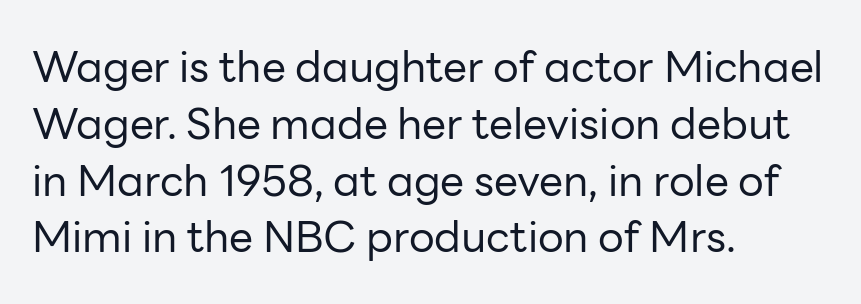
Q: Is the text bold? A: No.
Q: Is the text italic (slanted)? A: No, it is upright.
Q: Is the typeface a serif or a sans-serif typeface? A: Sans-serif.
Q: Is the text underlined? A: No.
Q: How is the paragraph aligned? A: Left-aligned.
Q: Is the spacing between letters normal or unusually wide? A: Normal.
Q: Is the spacing between lines tight, normal or loose? A: Normal.
Q: Width (condensed, normal, or wide)? A: Normal.
Q: Stroke contrast? A: Low.
Q: x-height? A: Medium.
Q: Monospaced? A: No.
